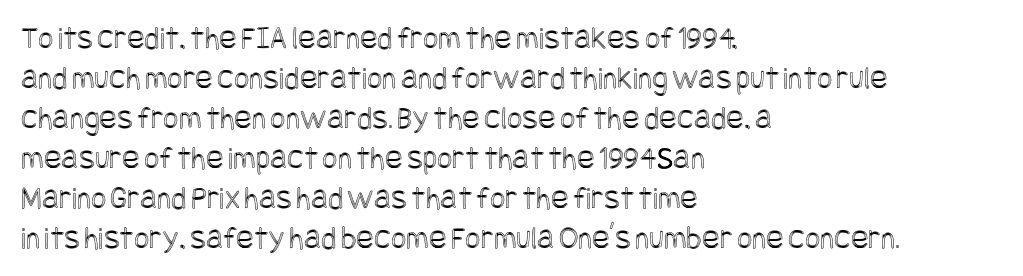
{"italic": "no", "width": "condensed", "x_height": "large", "underline": "no", "align": "left", "line_spacing_ratio": 1.21, "letter_spacing": "normal", "letter_spacing_em": 0.0, "glyph_px": 33}
